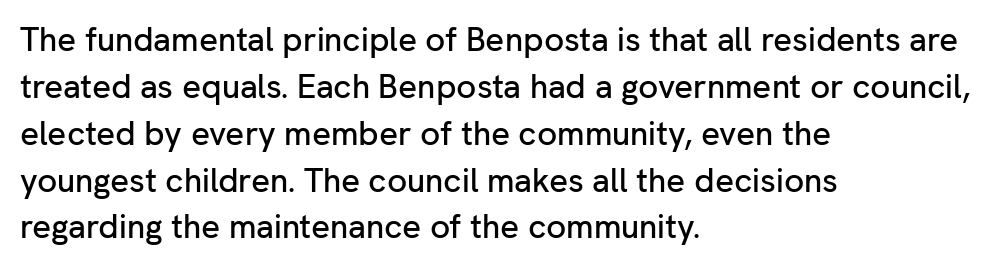
Q: Is the text italic (slanted)? A: No, it is upright.
Q: Is the typeface a serif or a sans-serif typeface? A: Sans-serif.
Q: Is the text underlined? A: No.
Q: How is the paragraph aligned? A: Left-aligned.
Q: Is the spacing between letters normal or unusually wide? A: Normal.
Q: Is the spacing between lines tight, normal or loose? A: Normal.
Q: Width (condensed, normal, or wide)? A: Normal.
Q: Stroke contrast? A: Low.
Q: x-height? A: Medium.
Q: Monospaced? A: No.
